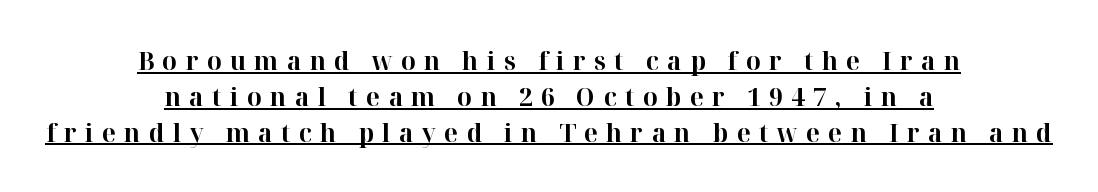
Q: Is the text bold? A: Yes.
Q: Is the text italic (slanted)? A: No, it is upright.
Q: Is the text underlined? A: Yes.
Q: How is the paragraph aligned? A: Centered.
Q: Is the spacing between letters normal or unusually wide? A: Unusually wide.
Q: Is the spacing between lines tight, normal or loose? A: Normal.
